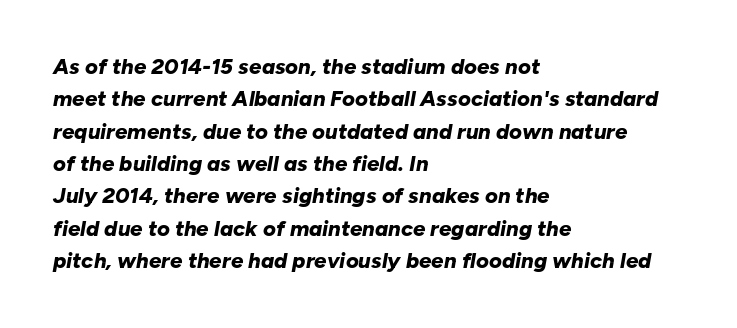
The image shows 22 px bold type, italic (leaning right); set left-aligned, normal line spacing (1.47x), normal letter spacing, not underlined.
